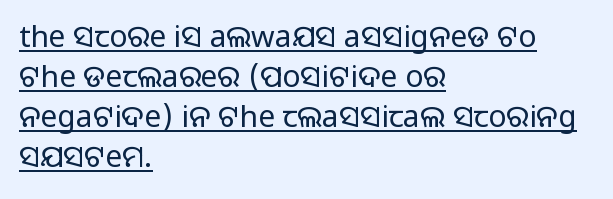
{"serif": "no", "italic": "no", "width": "normal", "stroke_contrast": "medium", "monospaced": "no", "underline": "yes", "align": "left", "line_spacing": "normal", "line_spacing_ratio": 1.33, "letter_spacing": "normal", "letter_spacing_em": 0.0, "glyph_px": 30}
